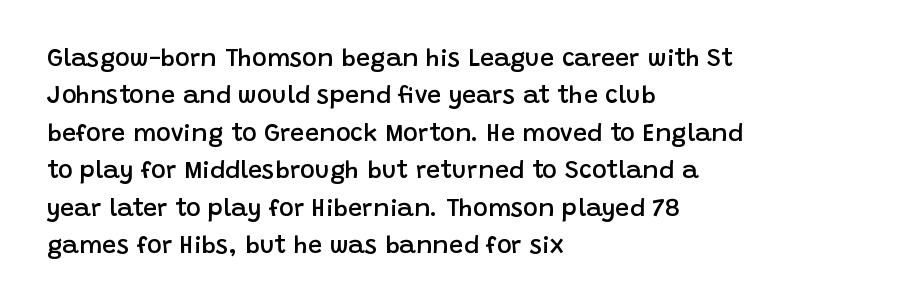
{"italic": "no", "bold": "semi", "underline": "no", "align": "left", "line_spacing": "normal", "line_spacing_ratio": 1.5, "letter_spacing": "normal", "letter_spacing_em": 0.0, "glyph_px": 25}
